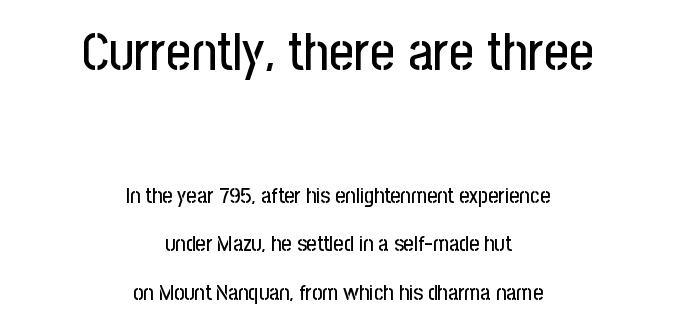
The image shows 54 px condensed sans-serif type, upright; set centered, loose line spacing (2.21x), normal letter spacing, not underlined; the first (top) block is 2.45x larger; low stroke contrast and a medium x-height.
